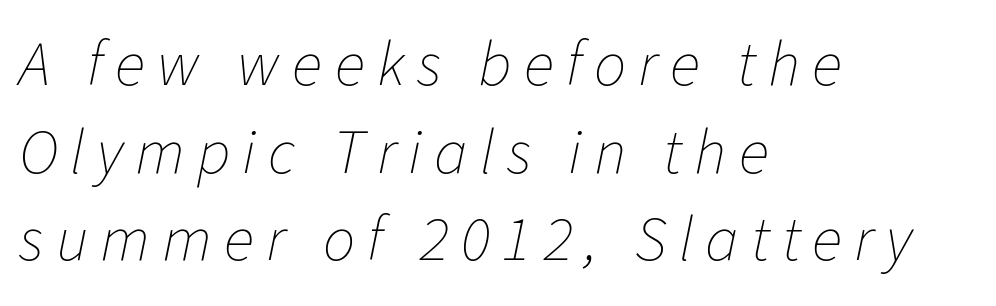
The image shows 64 px thin type, italic (leaning right); set left-aligned, normal line spacing (1.37x), not underlined; low stroke contrast and a medium x-height.
